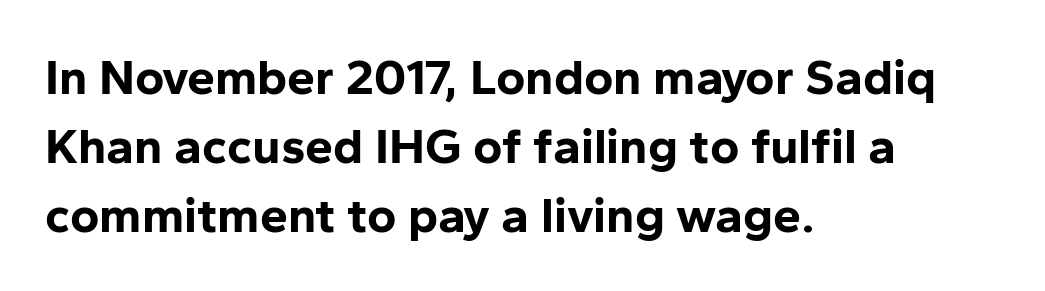
The image shows 50 px bold sans-serif type, upright; set left-aligned, normal line spacing (1.38x), normal letter spacing, not underlined; low stroke contrast and a medium x-height.
